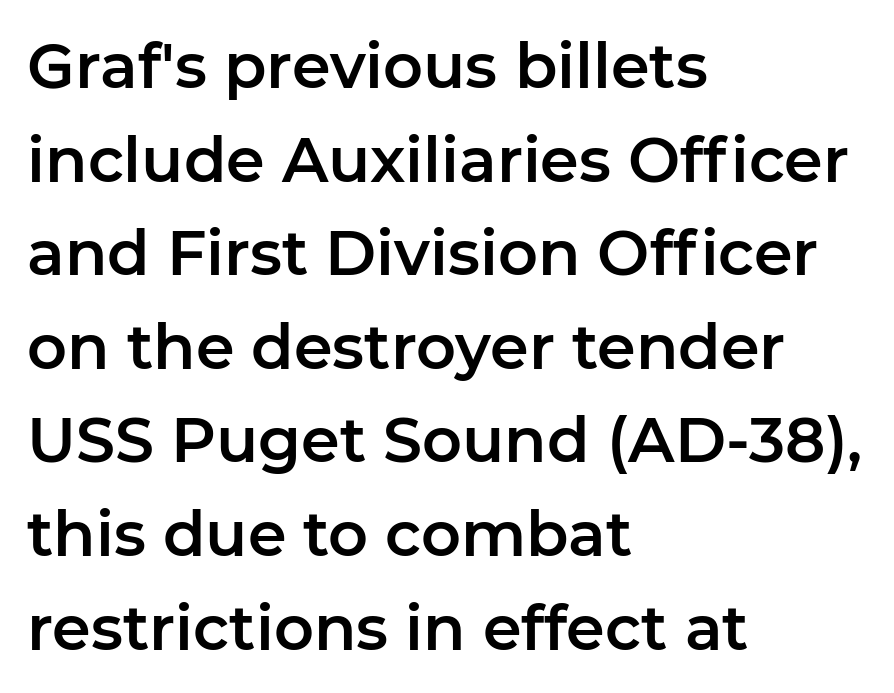
{"serif": "no", "italic": "no", "width": "normal", "stroke_contrast": "low", "x_height": "medium", "monospaced": "no", "underline": "no", "align": "left", "line_spacing": "normal", "line_spacing_ratio": 1.51, "letter_spacing": "normal", "letter_spacing_em": 0.0, "glyph_px": 62}
